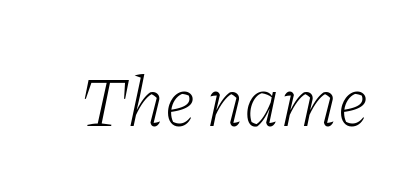
The image shows 72 px light serif type, italic (leaning right); set normal letter spacing, not underlined; low stroke contrast and a medium x-height.
